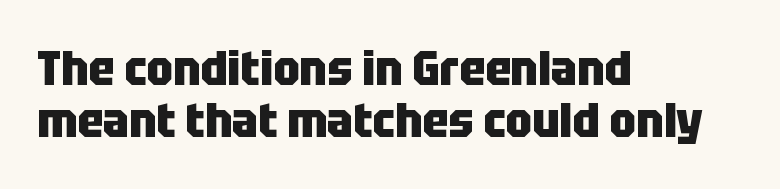
Q: Is the text bold? A: Yes.
Q: Is the text italic (slanted)? A: No, it is upright.
Q: Is the typeface a serif or a sans-serif typeface? A: Sans-serif.
Q: Is the text underlined? A: No.
Q: How is the paragraph aligned? A: Left-aligned.
Q: Is the spacing between letters normal or unusually wide? A: Normal.
Q: Is the spacing between lines tight, normal or loose? A: Tight.
Q: Width (condensed, normal, or wide)? A: Condensed.
Q: Stroke contrast? A: Low.
Q: x-height? A: Large.
Q: Monospaced? A: No.
